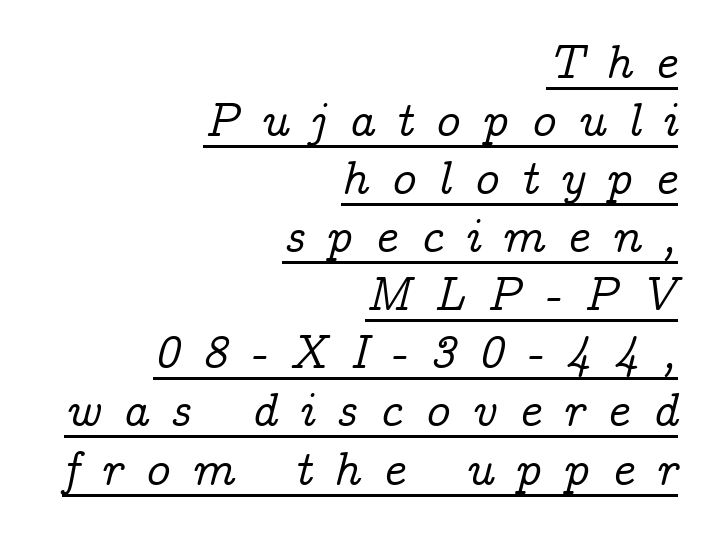
Q: Is the text italic (slanted)? A: Yes, it leans right by about 14 degrees.
Q: Is the typeface a serif or a sans-serif typeface? A: Serif.
Q: Is the text underlined? A: Yes.
Q: How is the paragraph aligned? A: Right-aligned.
Q: Is the spacing between letters normal or unusually wide? A: Unusually wide.
Q: Width (condensed, normal, or wide)? A: Normal.
Q: Stroke contrast? A: Low.
Q: x-height? A: Medium.
Q: Monospaced? A: No.
